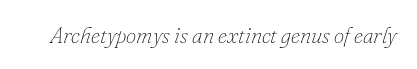
Q: Is the text bold? A: No.
Q: Is the text italic (slanted)? A: Yes, it leans right by about 16 degrees.
Q: Is the text underlined? A: No.
Q: Is the spacing between letters normal or unusually wide? A: Normal.
